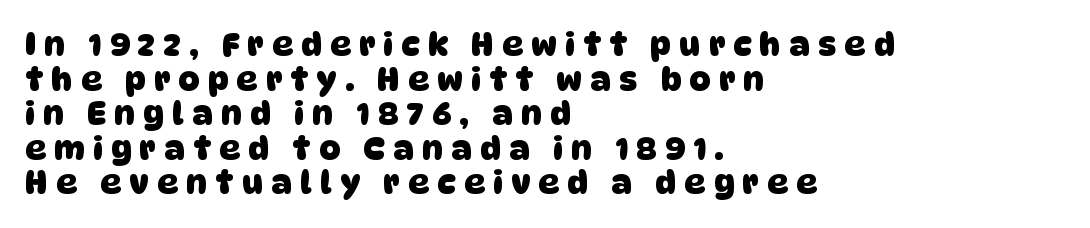
Q: Is the text bold? A: Yes.
Q: Is the typeface a serif or a sans-serif typeface? A: Sans-serif.
Q: Is the text underlined? A: No.
Q: How is the paragraph aligned? A: Left-aligned.
Q: Is the spacing between letters normal or unusually wide? A: Unusually wide.
Q: Is the spacing between lines tight, normal or loose? A: Tight.
Q: Width (condensed, normal, or wide)? A: Normal.
Q: Stroke contrast? A: Low.
Q: x-height? A: Large.
Q: Monospaced? A: No.
